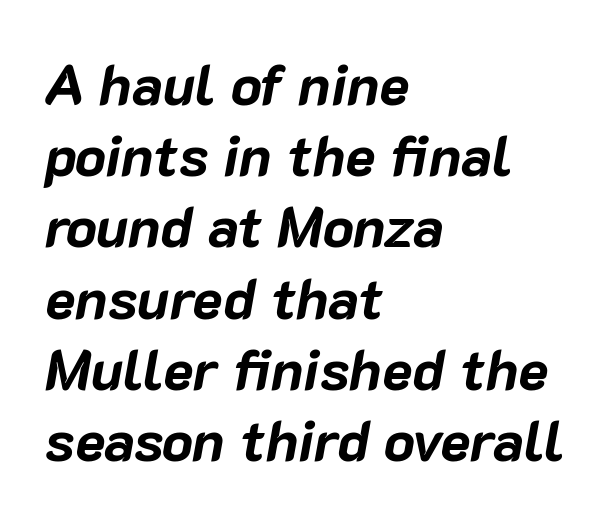
The image shows 57 px bold type, italic (leaning right); set left-aligned, normal line spacing (1.25x), normal letter spacing, not underlined; low stroke contrast and a medium x-height.
